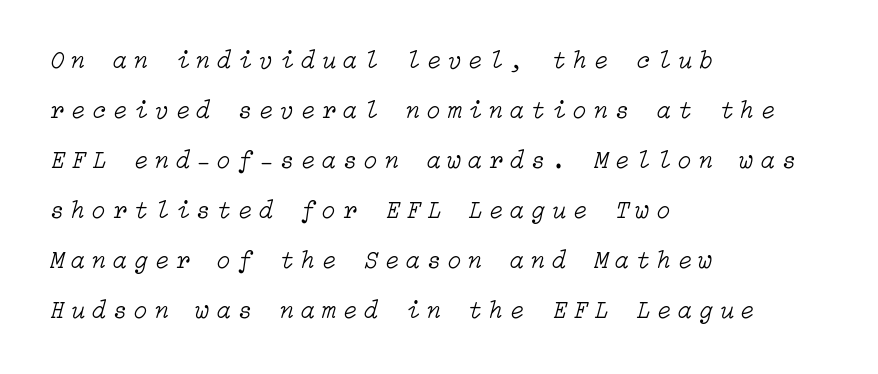
{"italic": "yes", "lean": "right", "slant_degrees": 15, "bold": "no", "underline": "no", "align": "left", "line_spacing": "loose", "line_spacing_ratio": 2.0, "letter_spacing": "wide", "letter_spacing_em": 0.29, "glyph_px": 25}
